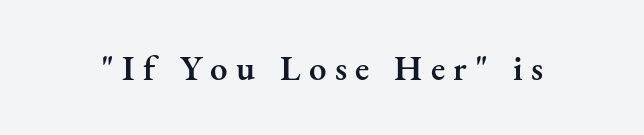
Q: Is the text bold? A: Semi-bold.
Q: Is the text italic (slanted)? A: No, it is upright.
Q: Is the typeface a serif or a sans-serif typeface? A: Serif.
Q: Is the text underlined? A: No.
Q: Is the spacing between letters normal or unusually wide? A: Unusually wide.
Q: Width (condensed, normal, or wide)? A: Normal.
Q: Stroke contrast? A: Medium.
Q: x-height? A: Small.
Q: Monospaced? A: No.
